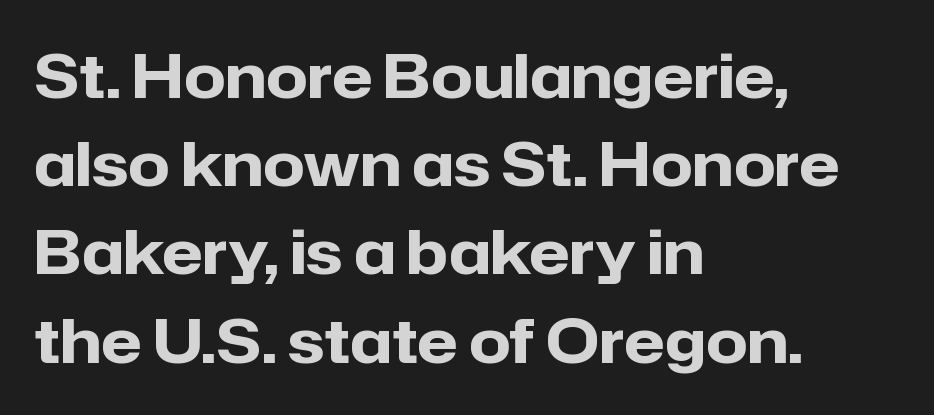
The image shows 60 px heavy sans-serif type, upright; set left-aligned, normal line spacing (1.47x), normal letter spacing, not underlined; low stroke contrast and a medium x-height.
